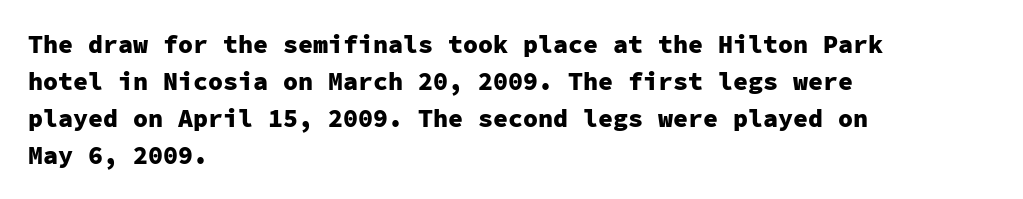
Q: Is the text bold? A: Yes.
Q: Is the text italic (slanted)? A: No, it is upright.
Q: Is the text underlined? A: No.
Q: How is the paragraph aligned? A: Left-aligned.
Q: Is the spacing between letters normal or unusually wide? A: Normal.
Q: Is the spacing between lines tight, normal or loose? A: Normal.
